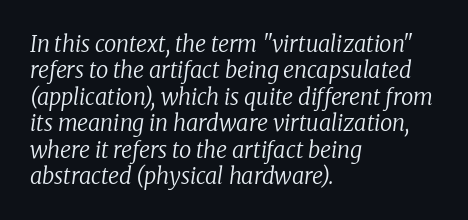
{"italic": "yes", "lean": "right", "slant_degrees": 8, "bold": "no", "underline": "no", "align": "left", "line_spacing_ratio": 1.2, "letter_spacing": "normal", "letter_spacing_em": 0.0, "glyph_px": 22}
